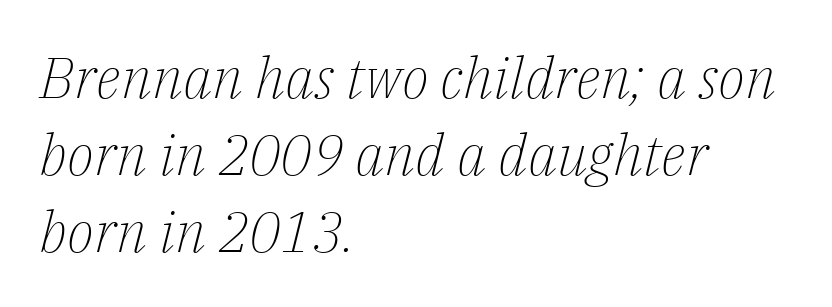
Quick note: interline space is typical. Italic? Definitely — the glyphs are oblique. Unmarked baselines from the first word to the last. How are the letters spaced? Ordinarily, with no added tracking. Here the designer chose a conventional face with non-uniform glyph widths. Horizontally, the lines are justified to the leading edge only.
